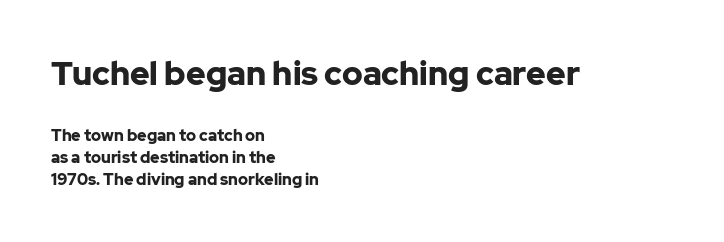
{"serif": "no", "italic": "no", "bold": "yes", "weight": "bold", "width": "normal", "stroke_contrast": "low", "x_height": "medium", "monospaced": "no", "underline": "no", "align": "left", "line_spacing": "normal", "line_spacing_ratio": 1.4, "letter_spacing": "normal", "letter_spacing_em": 0.0, "larger_block": "first", "size_ratio": 2.06, "glyph_px": 33}
